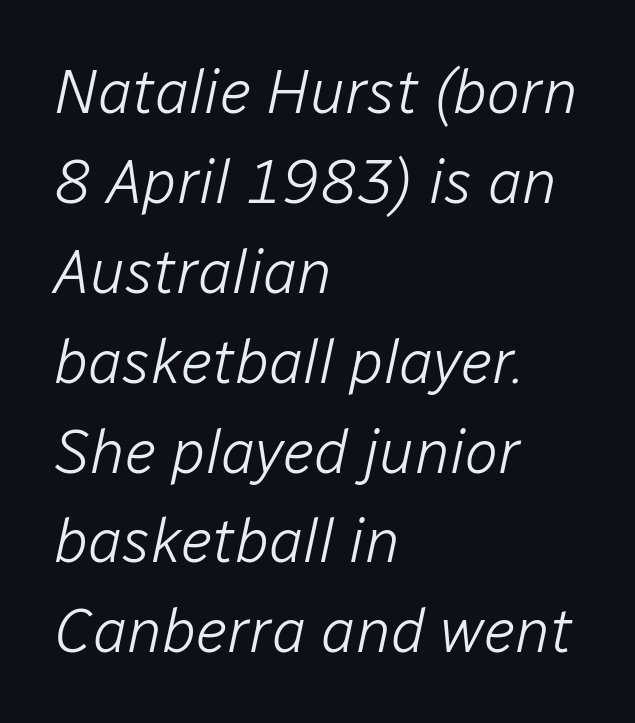
Does the leading feel generous? No, just average. The tracking reads as untouched default to a designer's eye. Is the type heavy? It reads as light-to-regular instead. The rendering applies a slant to the glyphs. The words here are not underlined.
